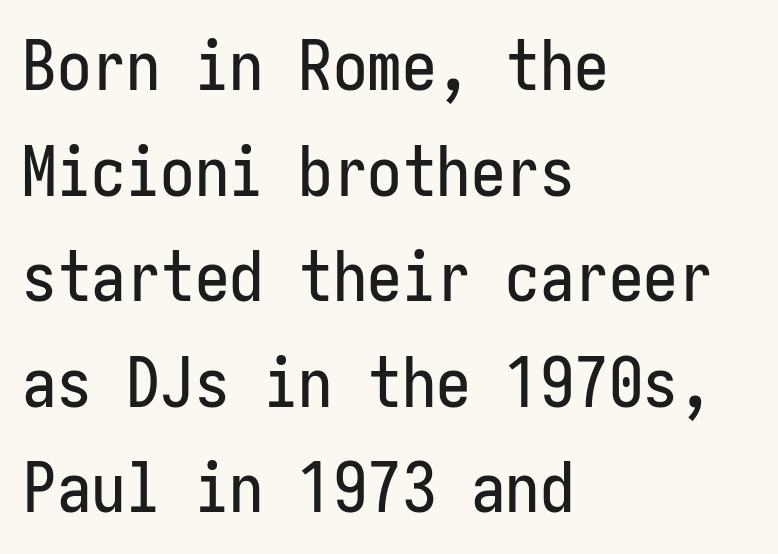
The image shows 69 px condensed sans-serif type, upright; set left-aligned, normal line spacing (1.53x), normal letter spacing, not underlined; low stroke contrast and a medium x-height.
